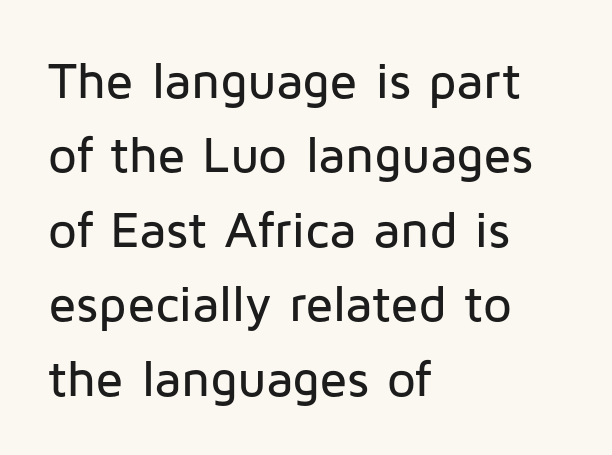
The image shows 51 px sans-serif type, upright; set left-aligned, normal line spacing (1.46x), normal letter spacing, not underlined; low stroke contrast and a medium x-height.
